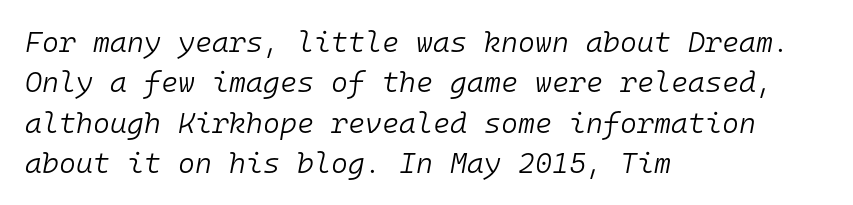
The image shows 29 px light type, italic (leaning right), monospaced; set left-aligned, normal line spacing (1.39x), normal letter spacing, not underlined; low stroke contrast and a medium x-height.
